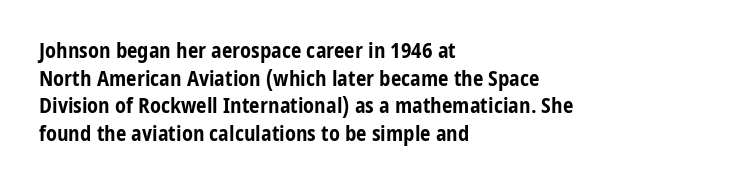
{"italic": "no", "bold": "yes", "underline": "no", "align": "left", "line_spacing": "normal", "line_spacing_ratio": 1.32, "letter_spacing": "normal", "letter_spacing_em": 0.0, "glyph_px": 21}
